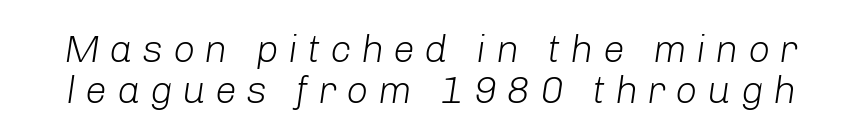
The image shows 39 px light type, italic (leaning right); set tight line spacing (1.06x), unusually wide letter spacing (+0.24 em), not underlined; low stroke contrast and a medium x-height.
